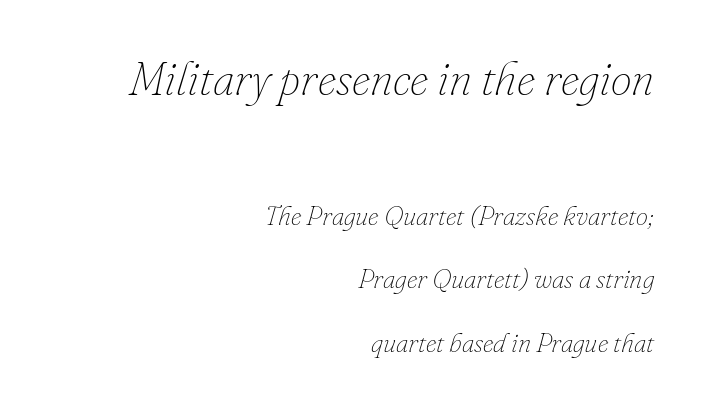
The image shows 47 px thin type, italic (leaning right); set right-aligned, loose line spacing (2.36x), normal letter spacing, not underlined; the first (top) block is 1.74x larger; low stroke contrast and a small x-height.
